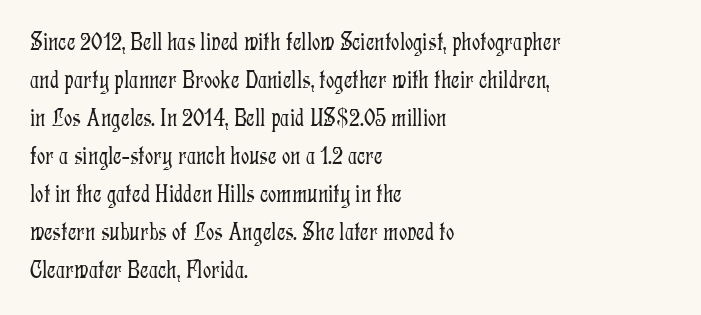
Visually the block forms a straight wall on the left and a jagged coastline on the right. Caption: standard tracking, unaltered. The type sits square on the baseline with zero lean. Weight: not bold — regular or lighter.
